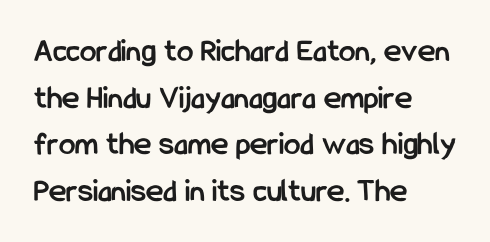
The image shows 33 px semibold, condensed sans-serif type, upright; set left-aligned, normal line spacing (1.41x), normal letter spacing, not underlined; low stroke contrast and a medium x-height.
